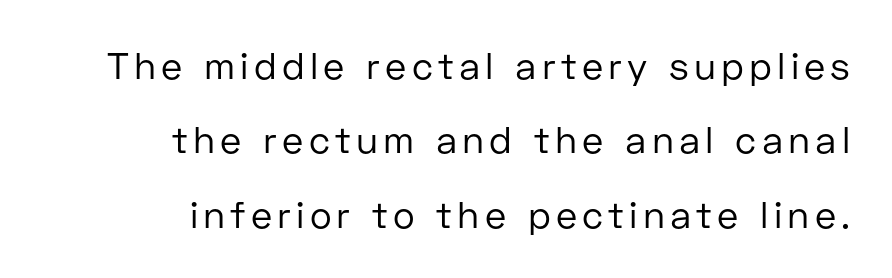
The image shows 37 px regular-weight sans-serif type, upright; set right-aligned, loose line spacing (2.01x), not underlined; low stroke contrast and a medium x-height.
